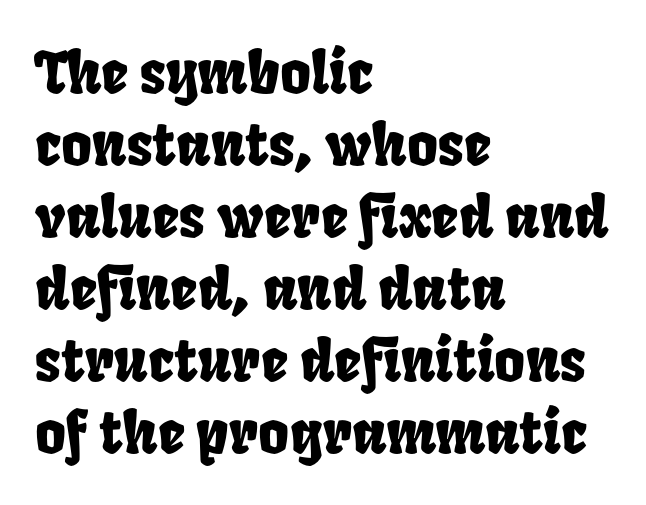
Q: Is the text underlined? A: No.
Q: How is the paragraph aligned? A: Left-aligned.
Q: Is the spacing between letters normal or unusually wide? A: Normal.
Q: Width (condensed, normal, or wide)? A: Condensed.
Q: Stroke contrast? A: Low.
Q: x-height? A: Large.
Q: Monospaced? A: No.
